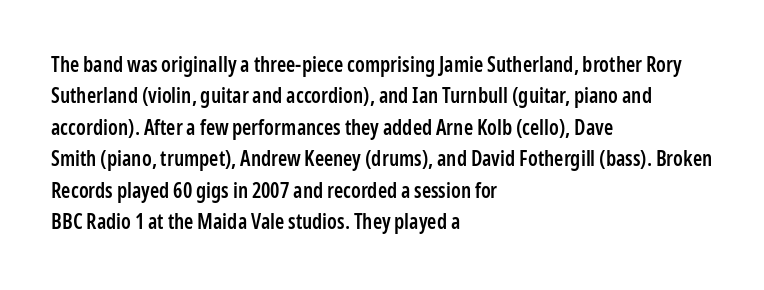
Q: Is the text bold? A: Semi-bold.
Q: Is the text italic (slanted)? A: No, it is upright.
Q: Is the text underlined? A: No.
Q: How is the paragraph aligned? A: Left-aligned.
Q: Is the spacing between letters normal or unusually wide? A: Normal.
Q: Is the spacing between lines tight, normal or loose? A: Normal.
